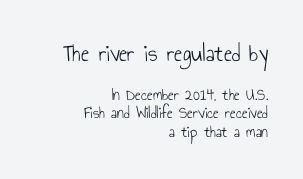
{"italic": "no", "bold": "no", "underline": "no", "align": "right", "line_spacing": "tight", "line_spacing_ratio": 1.08, "letter_spacing": "normal", "letter_spacing_em": 0.0, "larger_block": "first", "size_ratio": 1.47, "glyph_px": 25}
